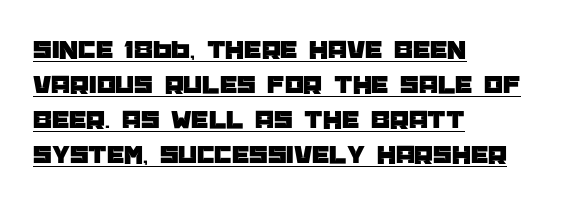
Does a line run under the words? Yes, clearly. Short and long lines alike share a common starting point at left. Ordinary non-slanted type is in use. Honestly, the row spacing looks completely unremarkable. In terms of letterspacing, this is plain default setting.
